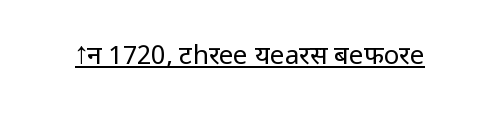
Short note: letters normally spaced. Is this a heavy cut? Hardly; it is regular or lighter. This sample uses an upright cut, with every glyph sitting square on the baseline. Is there an underline? Yes — a line sits under the letters.
